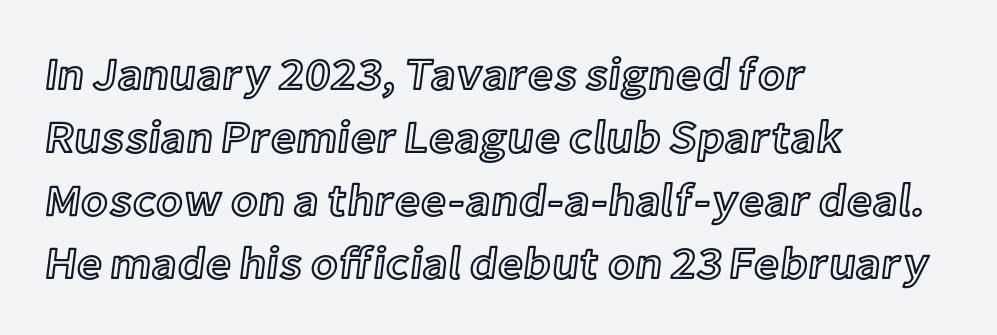
The image shows 45 px text type; set left-aligned, normal line spacing (1.4x), normal letter spacing, not underlined; a medium x-height.
